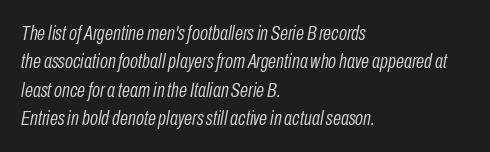
{"italic": "yes", "lean": "right", "slant_degrees": 10, "bold": "no", "underline": "no", "align": "left", "line_spacing": "normal", "line_spacing_ratio": 1.35, "letter_spacing": "normal", "letter_spacing_em": 0.0, "glyph_px": 21}
